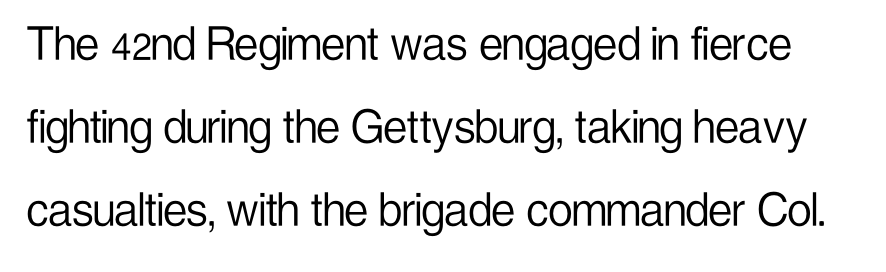
Q: Is the text bold? A: No.
Q: Is the text italic (slanted)? A: No, it is upright.
Q: Is the typeface a serif or a sans-serif typeface? A: Sans-serif.
Q: Is the text underlined? A: No.
Q: Is the spacing between letters normal or unusually wide? A: Normal.
Q: Is the spacing between lines tight, normal or loose? A: Normal.
Q: Width (condensed, normal, or wide)? A: Condensed.
Q: Stroke contrast? A: Low.
Q: x-height? A: Medium.
Q: Monospaced? A: No.
